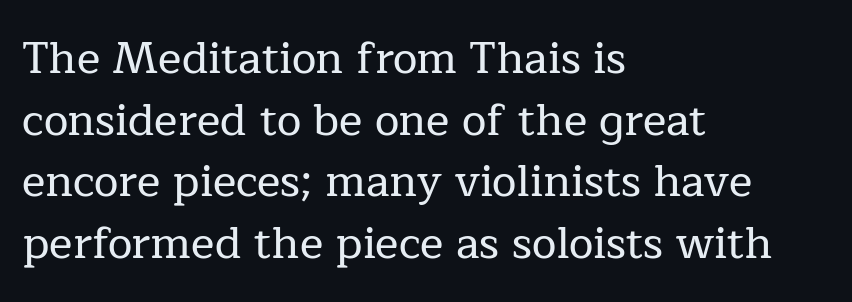
This rendering features lettering with no underline. The designer left line spacing at the default. This is roman type, the default non-slanted kind. A typesetter would call this zero additional tracking.
